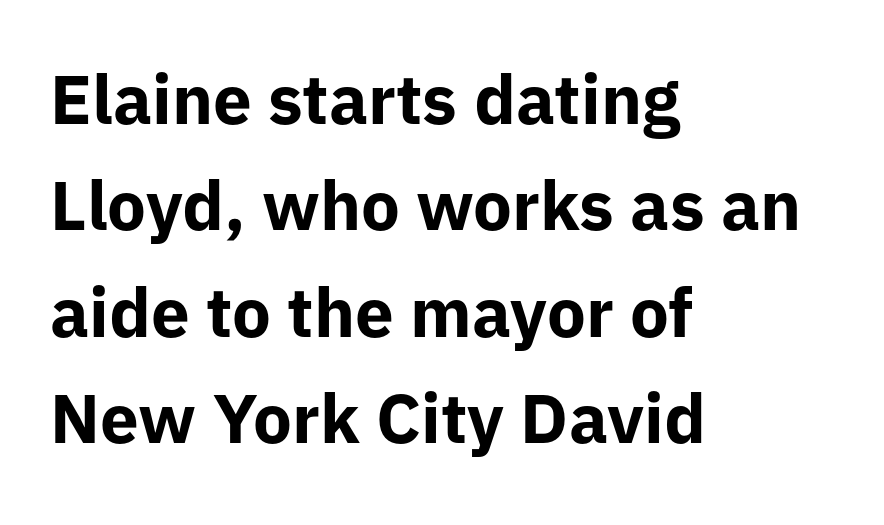
Is there much room between lines? A standard amount, neither cramped nor airy. This rendering leaves character spacing at its baseline value. Students, this is bold: see how much ink each stroke carries. Horizontal alignment here is leftward, the default for most running prose. A clean baseline with only descenders dipping below it.
